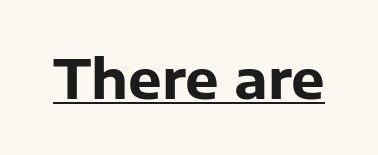
Is this a sans? Yes — the strokes have no serifs. Character widths vary here, with narrow letters taking less room than wide ones. Quick note: not italic, upright. Emphasis is given by a line drawn under the lettering.
